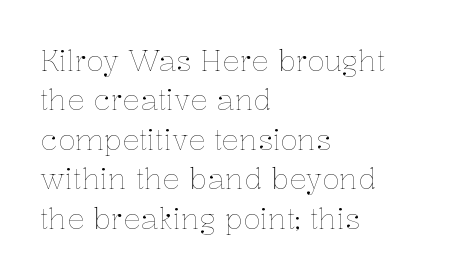
Q: Is the text bold? A: No.
Q: Is the text italic (slanted)? A: No, it is upright.
Q: Is the text underlined? A: No.
Q: How is the paragraph aligned? A: Left-aligned.
Q: Is the spacing between letters normal or unusually wide? A: Normal.
Q: Is the spacing between lines tight, normal or loose? A: Normal.
Q: Width (condensed, normal, or wide)? A: Normal.
Q: Stroke contrast? A: Low.
Q: x-height? A: Medium.
Q: Monospaced? A: No.
